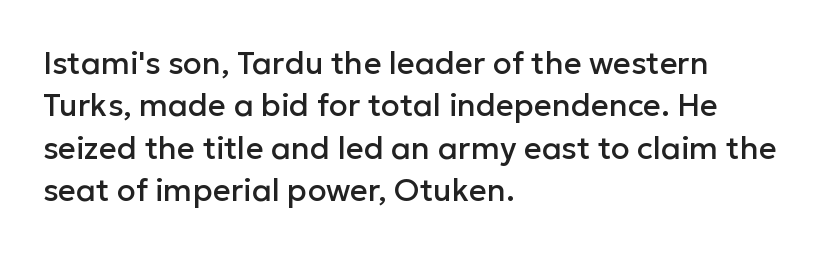
The image shows 31 px sans-serif type, upright; set left-aligned, normal line spacing (1.37x), normal letter spacing, not underlined; low stroke contrast and a medium x-height.
